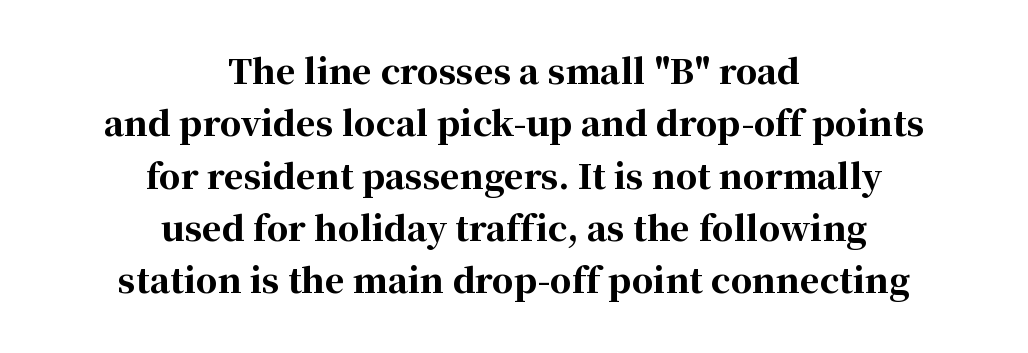
The image shows 34 px bold serif type, upright; set centered, normal line spacing (1.54x), normal letter spacing, not underlined; high stroke contrast and a medium x-height.
